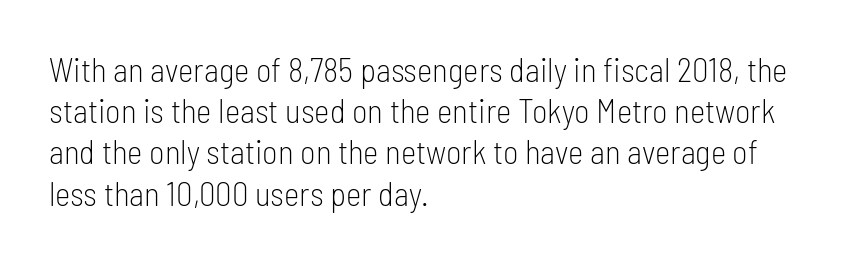
If you measured baseline to baseline, you'd find a middling distance. Descenders are the only things crossing below the line. Students, note that the glyphs here touch the page at normal intervals. Summary of weight: not heavy and not bold. The passage shown is typed in a proportional face where columns would drift.
